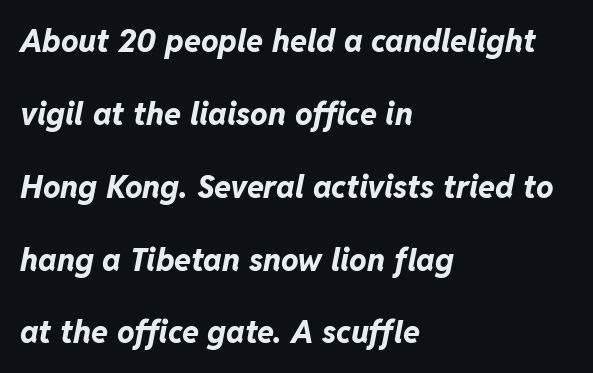
The axis of the letterforms is tilted away from vertical. This block would shrink considerably if given ordinary leading; it's expanded now. Words float on clear page, feet unadorned. Letter spacing: default. Character widths vary here, with narrow letters taking less room than wide ones. Typesetter's note: full bold, strokes at maximum text heaviness.
